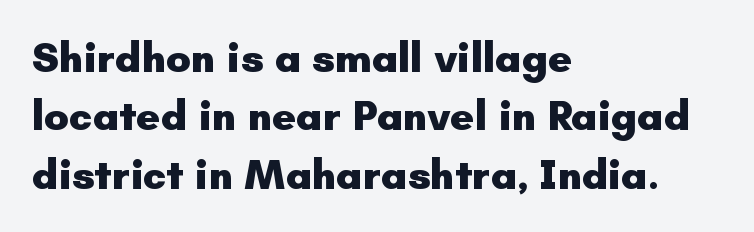
{"serif": "no", "italic": "no", "bold": "yes", "weight": "heavy", "width": "normal", "stroke_contrast": "low", "x_height": "small", "monospaced": "no", "underline": "no", "align": "left", "line_spacing": "normal", "line_spacing_ratio": 1.39, "letter_spacing": "normal", "letter_spacing_em": 0.0, "glyph_px": 42}
